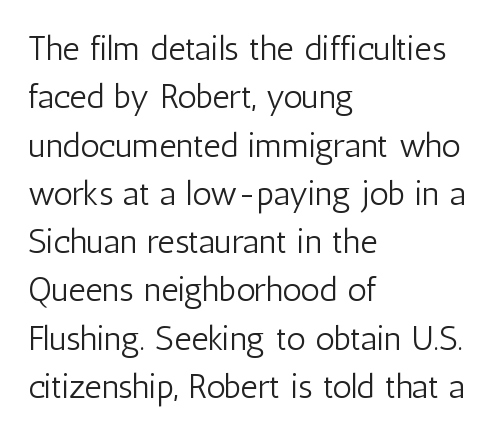
The image shows 34 px light, condensed sans-serif type, upright; set left-aligned, normal line spacing (1.42x), normal letter spacing, not underlined; low stroke contrast and a medium x-height.
